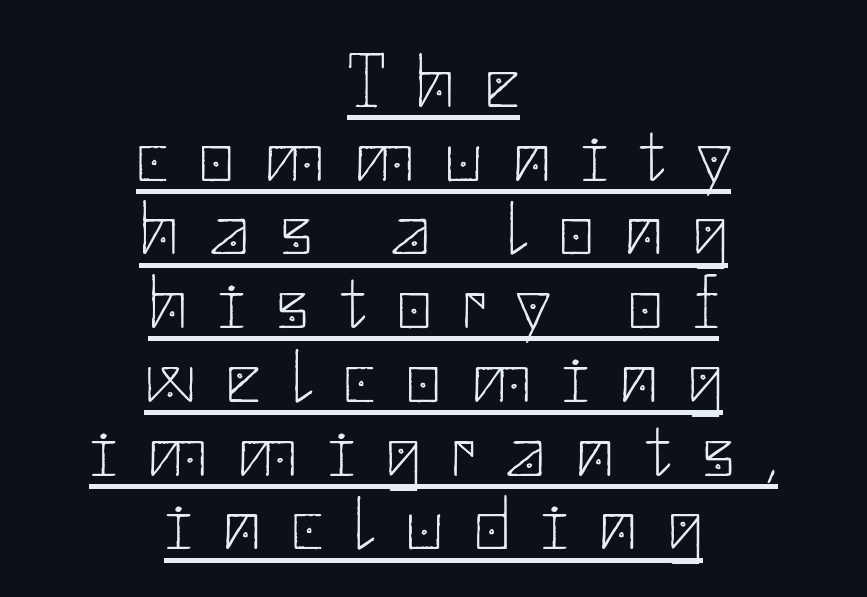
The typography opts for an upright posture over an oblique one. Vertical spacing — tight. The text was rendered using a sans face with plain stroke endings. Alignment: centered.
